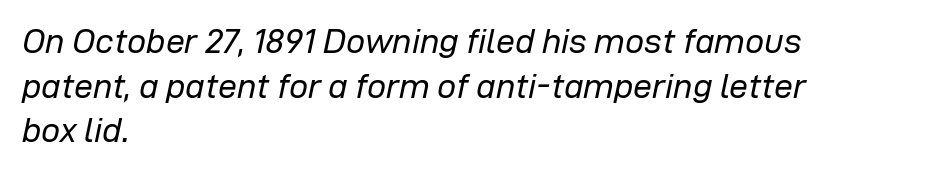
{"italic": "yes", "lean": "right", "slant_degrees": 12, "bold": "no", "weight": "regular", "width": "normal", "stroke_contrast": "low", "x_height": "medium", "monospaced": "no", "underline": "no", "align": "left", "line_spacing": "normal", "line_spacing_ratio": 1.31, "letter_spacing": "normal", "letter_spacing_em": 0.0, "glyph_px": 34}
